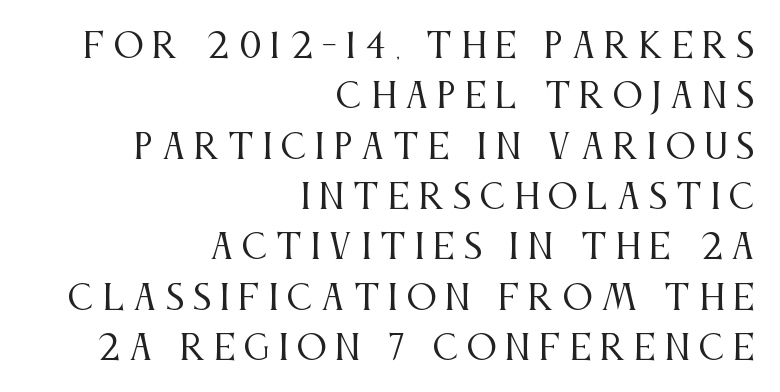
The image shows 34 px regular-weight, condensed serif type, upright; set right-aligned, normal line spacing (1.48x), unusually wide letter spacing (+0.25 em), not underlined; medium stroke contrast and a large x-height.
